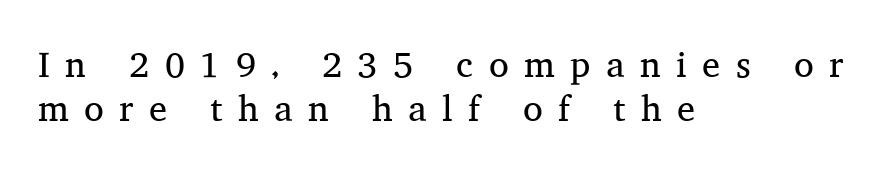
The passage is arranged the way most books set body copy — flush left. Letter spacing: wide. Notice how the stems are strictly vertical — no italics here. Summary of weight: not heavy and not bold. Descender tails drop into unmarked territory. Proportional: the letters do not fall into vertical columns.
